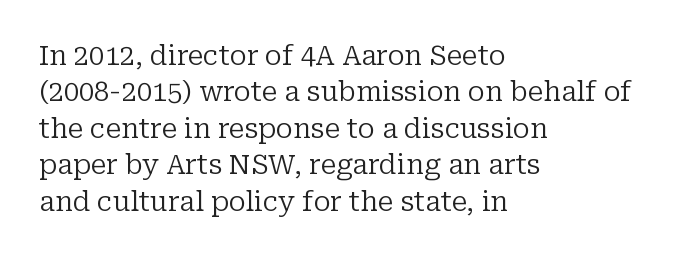
The image shows 27 px text type, upright; set left-aligned, normal line spacing (1.35x), normal letter spacing, not underlined.
